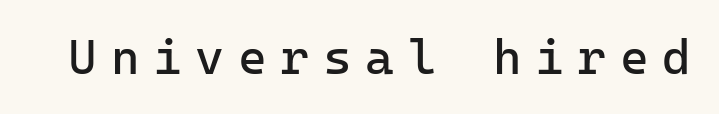
The image shows 49 px regular-weight sans-serif type, upright, monospaced; set unusually wide letter spacing (+0.28 em), not underlined; low stroke contrast and a medium x-height.
